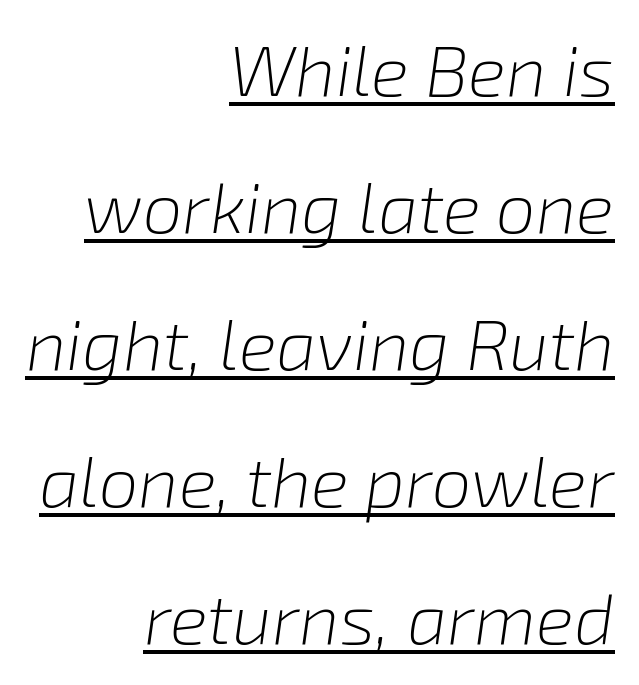
This sample uses an oblique cut, with every glyph tilted off the vertical. Teacher's note: observe the even right margin — that is flush-right alignment. Is there an underline? Yes — a line sits under the letters. The line-height multiplier appears high, well above default. Proportional: the letters do not fall into vertical columns. The face looks like a standard text weight, possibly lighter.
